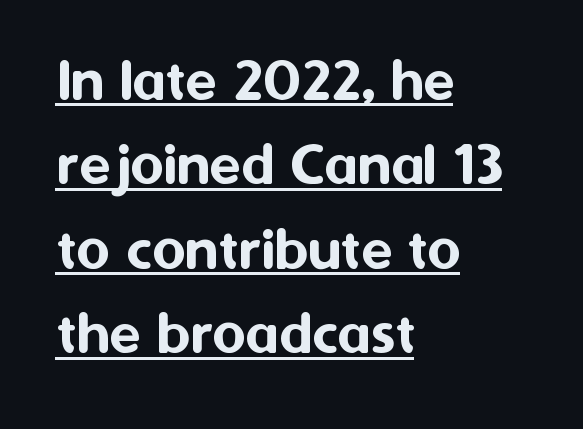
Q: Is the text italic (slanted)? A: No, it is upright.
Q: Is the typeface a serif or a sans-serif typeface? A: Sans-serif.
Q: Is the text underlined? A: Yes.
Q: How is the paragraph aligned? A: Left-aligned.
Q: Is the spacing between letters normal or unusually wide? A: Normal.
Q: Is the spacing between lines tight, normal or loose? A: Normal.
Q: Width (condensed, normal, or wide)? A: Normal.
Q: Stroke contrast? A: Medium.
Q: x-height? A: Medium.
Q: Monospaced? A: No.
